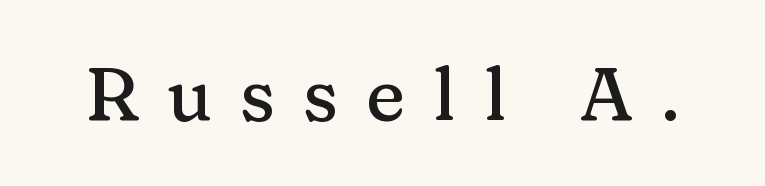
Q: Is the text italic (slanted)? A: No, it is upright.
Q: Is the typeface a serif or a sans-serif typeface? A: Serif.
Q: Is the text underlined? A: No.
Q: Is the spacing between letters normal or unusually wide? A: Unusually wide.
Q: Width (condensed, normal, or wide)? A: Normal.
Q: Stroke contrast? A: Medium.
Q: x-height? A: Medium.
Q: Monospaced? A: No.
